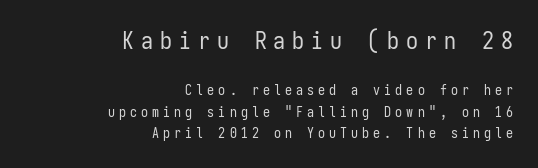
{"italic": "no", "bold": "no", "underline": "no", "align": "right", "line_spacing": "normal", "line_spacing_ratio": 1.54, "letter_spacing": "wide", "letter_spacing_em": 0.29, "larger_block": "first", "size_ratio": 1.71, "glyph_px": 24}
